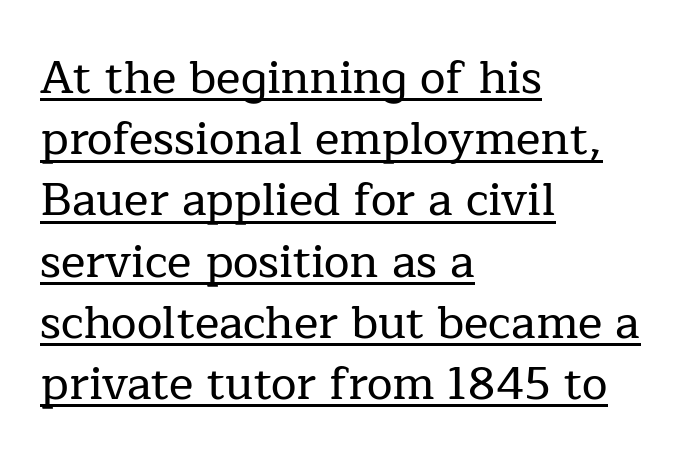
The image shows 46 px serif type, upright; set left-aligned, normal line spacing (1.33x), normal letter spacing, underlined; low stroke contrast and a medium x-height.
